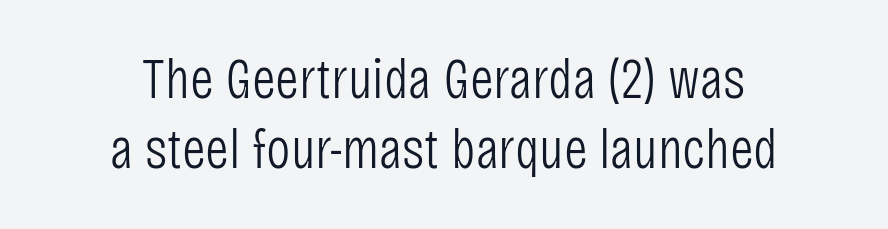
{"serif": "no", "italic": "no", "bold": "no", "weight": "light", "width": "condensed", "stroke_contrast": "low", "x_height": "large", "monospaced": "no", "underline": "no", "align": "center", "line_spacing_ratio": 1.21, "letter_spacing": "normal", "letter_spacing_em": 0.0, "glyph_px": 58}
